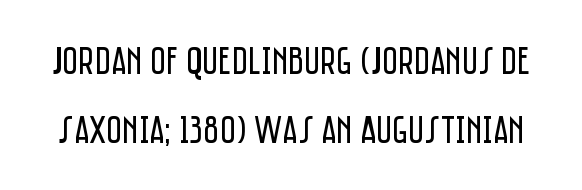
{"serif": "no", "italic": "no", "bold": "no", "weight": "regular", "width": "condensed", "stroke_contrast": "low", "x_height": "large", "monospaced": "no", "underline": "no", "line_spacing_ratio": 1.78, "letter_spacing": "normal", "letter_spacing_em": 0.0, "glyph_px": 39}
